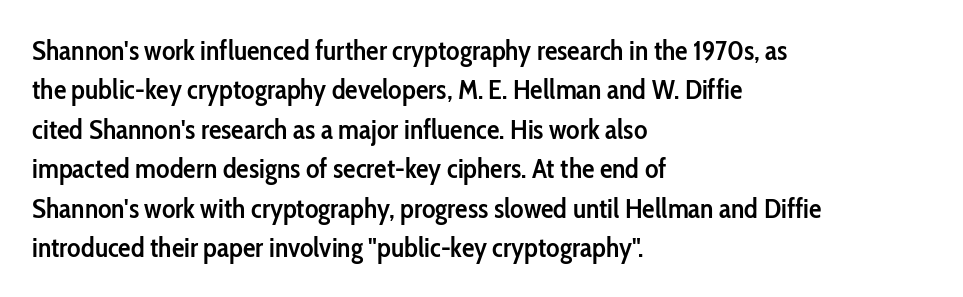
Q: Is the text bold? A: Semi-bold.
Q: Is the text italic (slanted)? A: No, it is upright.
Q: Is the typeface a serif or a sans-serif typeface? A: Sans-serif.
Q: Is the text underlined? A: No.
Q: How is the paragraph aligned? A: Left-aligned.
Q: Is the spacing between letters normal or unusually wide? A: Normal.
Q: Is the spacing between lines tight, normal or loose? A: Normal.
Q: Width (condensed, normal, or wide)? A: Condensed.
Q: Stroke contrast? A: Low.
Q: x-height? A: Medium.
Q: Monospaced? A: No.
